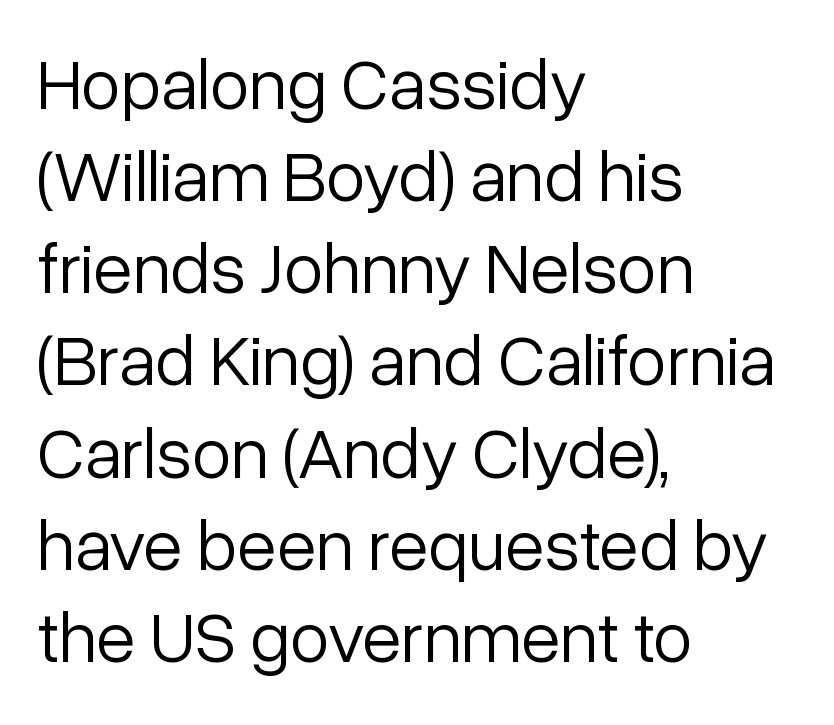
Characters follow at the spacing the type designer built in. If you drew a ruler down the left edge, every line would touch it. Here the designer chose a conventional face with non-uniform glyph widths. This is not heavy type; no bold has been used.
